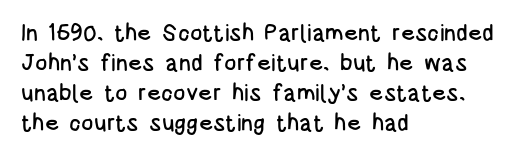
The image shows 23 px text type, upright; set left-aligned, normal line spacing (1.3x), normal letter spacing, not underlined.
